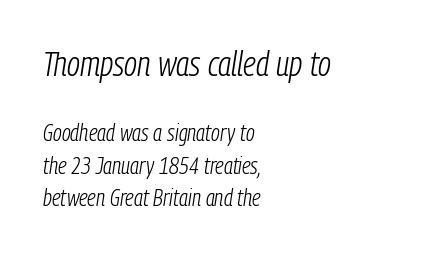
{"italic": "yes", "lean": "right", "slant_degrees": 9, "bold": "no", "weight": "light", "width": "condensed", "stroke_contrast": "low", "x_height": "medium", "monospaced": "no", "underline": "no", "align": "left", "line_spacing": "normal", "line_spacing_ratio": 1.41, "letter_spacing": "normal", "letter_spacing_em": 0.0, "larger_block": "first", "size_ratio": 1.48, "glyph_px": 34}
